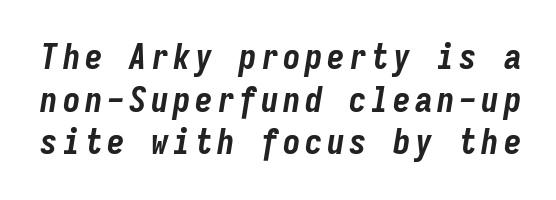
The image shows 35 px bold, condensed type, italic (leaning right), monospaced; set line spacing 1.22x, not underlined; low stroke contrast and a medium x-height.
